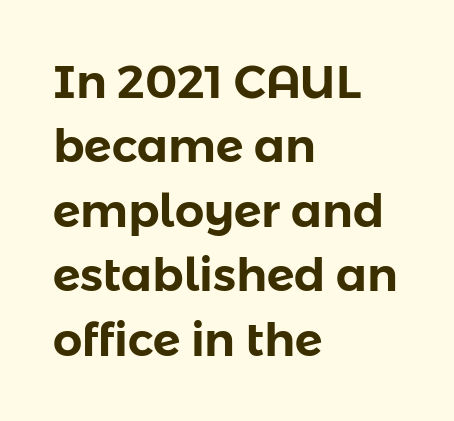
Q: Is the text italic (slanted)? A: No, it is upright.
Q: Is the typeface a serif or a sans-serif typeface? A: Sans-serif.
Q: Is the text underlined? A: No.
Q: How is the paragraph aligned? A: Left-aligned.
Q: Is the spacing between letters normal or unusually wide? A: Normal.
Q: Is the spacing between lines tight, normal or loose? A: Normal.
Q: Width (condensed, normal, or wide)? A: Normal.
Q: Stroke contrast? A: Low.
Q: x-height? A: Medium.
Q: Monospaced? A: No.
